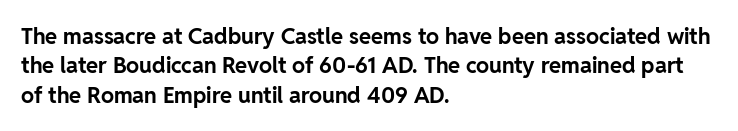
The image shows 22 px bold type, upright; set left-aligned, normal line spacing (1.34x), normal letter spacing, not underlined.
